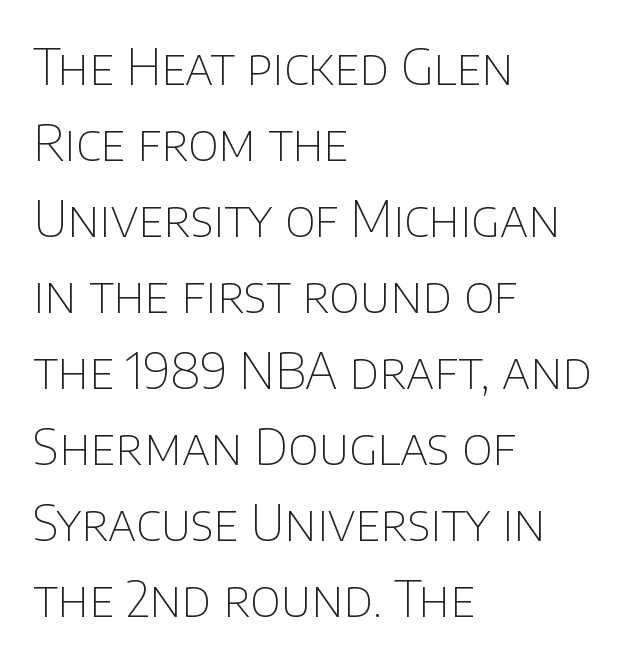
{"serif": "no", "italic": "no", "bold": "no", "weight": "thin", "width": "normal", "stroke_contrast": "low", "x_height": "large", "monospaced": "no", "underline": "no", "align": "left", "line_spacing": "normal", "line_spacing_ratio": 1.52, "letter_spacing": "normal", "letter_spacing_em": 0.0, "glyph_px": 50}
